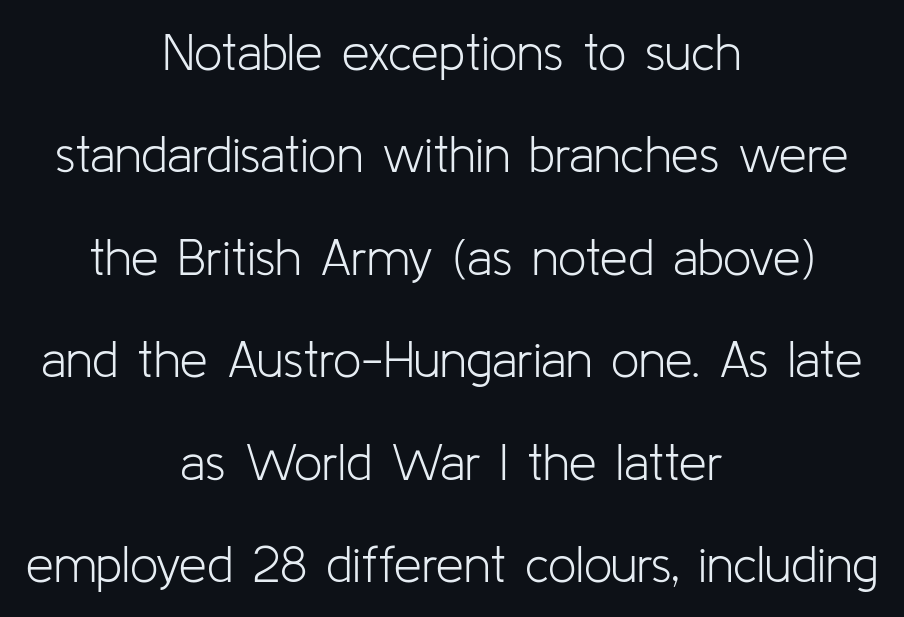
{"serif": "no", "italic": "no", "bold": "no", "weight": "light", "width": "normal", "stroke_contrast": "low", "x_height": "medium", "monospaced": "no", "underline": "no", "align": "center", "line_spacing": "loose", "line_spacing_ratio": 2.05, "letter_spacing": "normal", "letter_spacing_em": 0.0, "glyph_px": 50}
